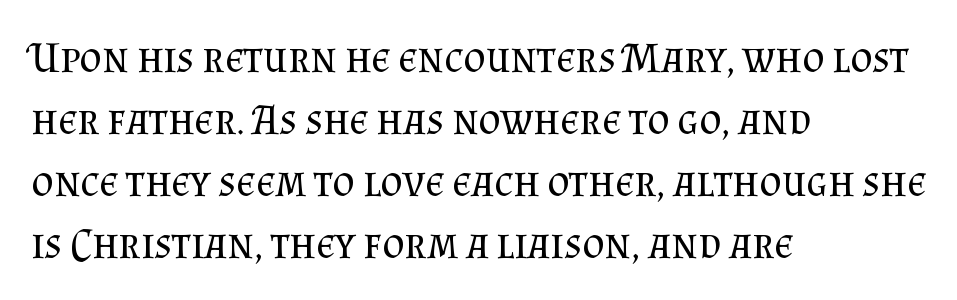
Is this a fixed-width face? No — the glyphs have proportional, varying widths. Line spacing here is normal. Weight: not bold — regular or lighter. Anything drawn beneath the words? Only blank space. The paragraph shown leans on its left margin.
